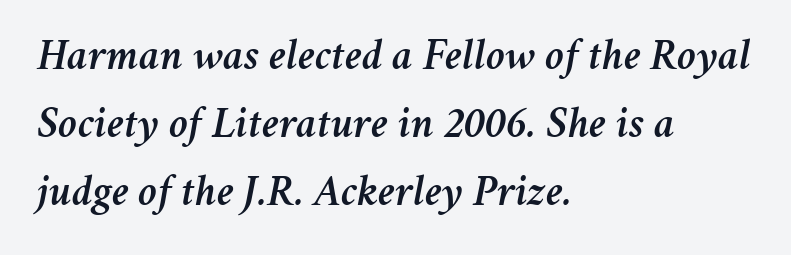
These lines keep a tight, regular rhythm from letter to letter. There's an unmistakable incline to the writing here. The leading is moderate, giving the passage an even texture. Think of a printed novel: that variable character pitch is what you see here. Lines of text with bare space underneath.
